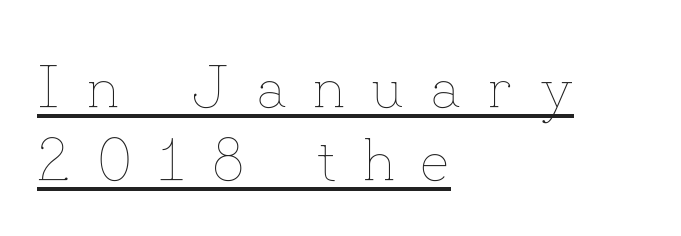
The image shows 60 px thin type, upright; set left-aligned, line spacing 1.22x, unusually wide letter spacing (+0.45 em), underlined; low stroke contrast and a small x-height.
